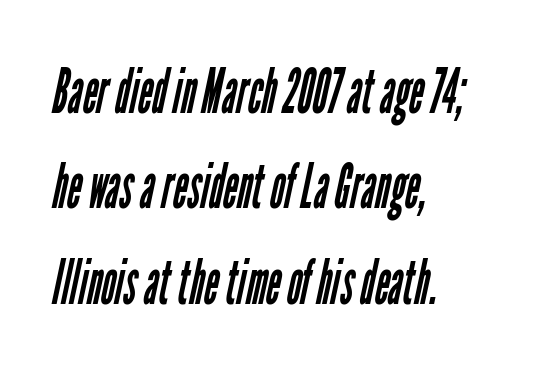
The image shows 62 px regular-weight, condensed sans-serif type; set left-aligned, normal line spacing (1.54x), normal letter spacing, not underlined; low stroke contrast and a medium x-height.
